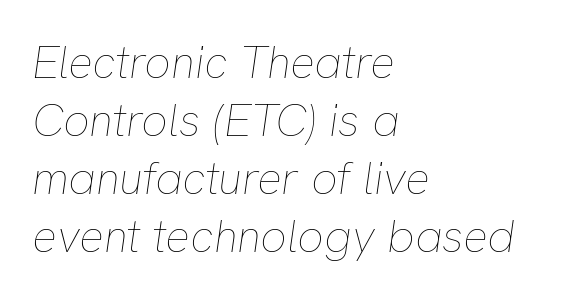
Q: Is the text bold? A: No.
Q: Is the text italic (slanted)? A: Yes, it leans right by about 8 degrees.
Q: Is the text underlined? A: No.
Q: How is the paragraph aligned? A: Left-aligned.
Q: Is the spacing between letters normal or unusually wide? A: Normal.
Q: Is the spacing between lines tight, normal or loose? A: Normal.
Q: Width (condensed, normal, or wide)? A: Normal.
Q: Stroke contrast? A: Low.
Q: x-height? A: Medium.
Q: Monospaced? A: No.
